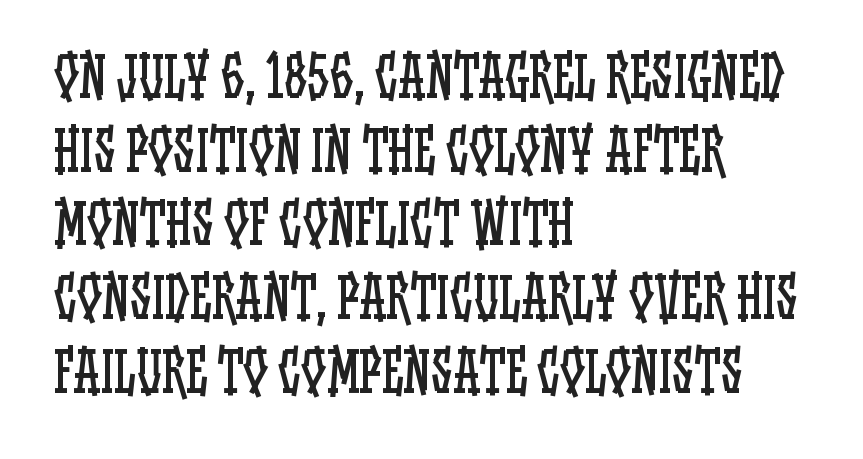
Ascenders rise straight up at ninety degrees. In CSS terms this would be text-align: left. Evenly set lines give the paragraph a standard silhouette. The rendering keeps characters at their native spacing. Is this a fixed-width face? No — the glyphs have proportional, varying widths. A clean baseline with only descenders dipping below it.
